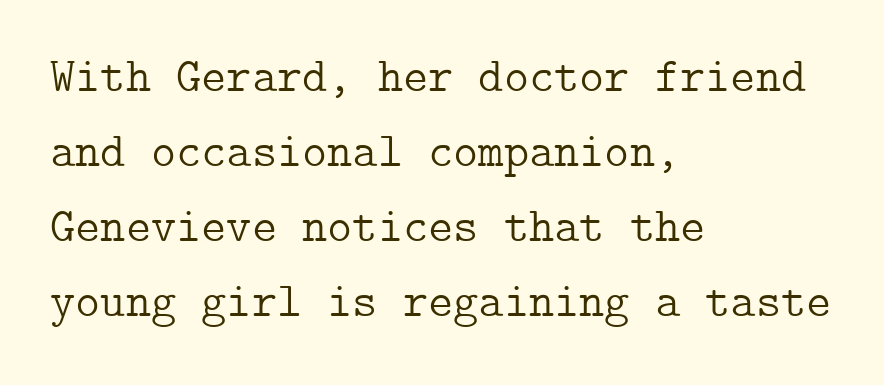
Q: Is the text bold? A: No.
Q: Is the text italic (slanted)? A: No, it is upright.
Q: Is the typeface a serif or a sans-serif typeface? A: Serif.
Q: Is the text underlined? A: No.
Q: How is the paragraph aligned? A: Left-aligned.
Q: Is the spacing between letters normal or unusually wide? A: Normal.
Q: Is the spacing between lines tight, normal or loose? A: Normal.
Q: Width (condensed, normal, or wide)? A: Normal.
Q: Stroke contrast? A: Low.
Q: x-height? A: Medium.
